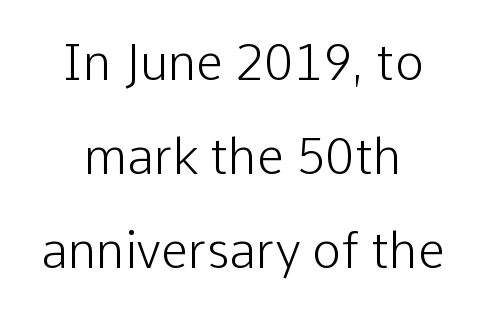
Q: Is the text bold? A: No.
Q: Is the text italic (slanted)? A: No, it is upright.
Q: Is the typeface a serif or a sans-serif typeface? A: Sans-serif.
Q: Is the text underlined? A: No.
Q: How is the paragraph aligned? A: Centered.
Q: Is the spacing between letters normal or unusually wide? A: Normal.
Q: Is the spacing between lines tight, normal or loose? A: Loose.
Q: Width (condensed, normal, or wide)? A: Normal.
Q: Stroke contrast? A: Low.
Q: x-height? A: Medium.
Q: Monospaced? A: No.
